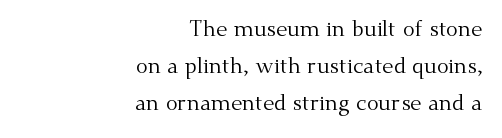
The image shows 22 px text type, upright; set right-aligned, normal line spacing (1.69x), normal letter spacing, not underlined.
